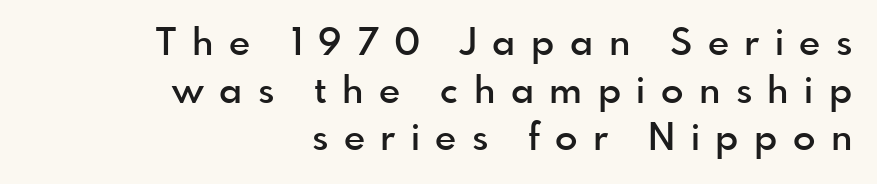
Descenders hang freely into open space. Compared with a flush-left layout, this one pins lines to the opposite, right side. Short note: letters widely spaced. The axis of the letterforms is exactly vertical. Normally led — the rows are evenly, conventionally spaced.
